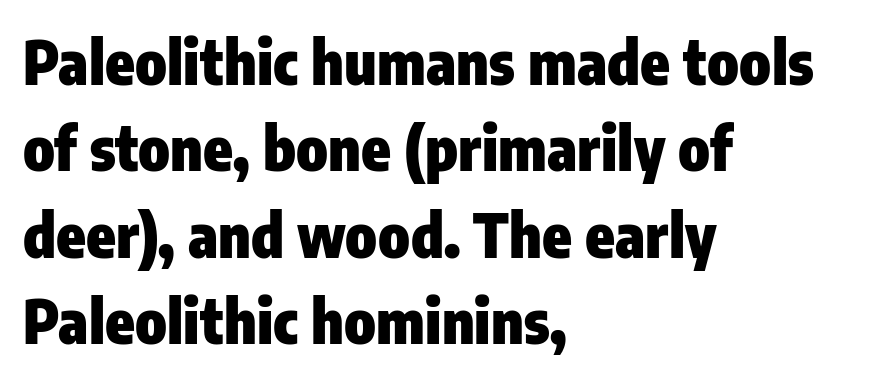
{"serif": "no", "italic": "no", "bold": "yes", "weight": "heavy", "width": "condensed", "stroke_contrast": "low", "x_height": "medium", "monospaced": "no", "underline": "no", "align": "left", "line_spacing": "normal", "line_spacing_ratio": 1.44, "letter_spacing": "normal", "letter_spacing_em": 0.0, "glyph_px": 60}
